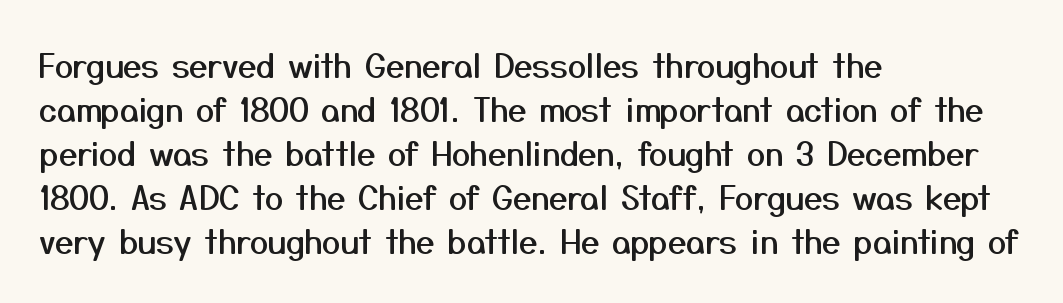
Interline gaps are of average width in this sample. The zone under the glyphs is completely vacant. Think of a printed novel: that variable character pitch is what you see here. Honestly, the letter spacing is just normal — you wouldn't notice it. The lines in this sample share a left origin and differ only in where they stop. Tall strokes in this sample are plumb rather than angled.
